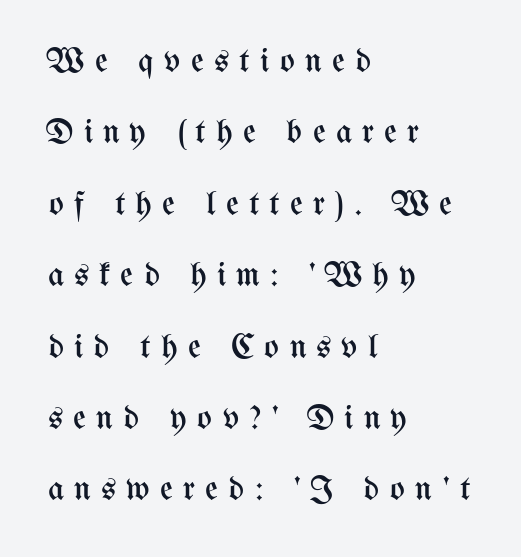
The image shows 35 px regular-weight, condensed type, upright; set left-aligned, loose line spacing (2.04x), unusually wide letter spacing (+0.29 em), not underlined; medium stroke contrast and a medium x-height.
